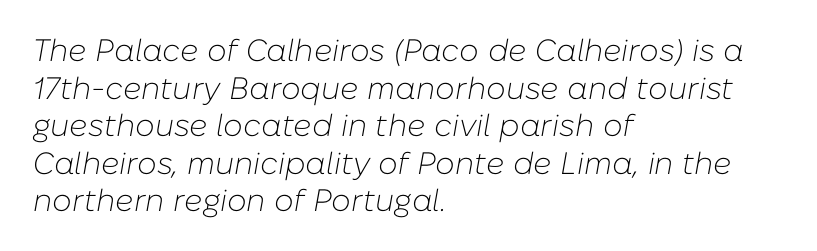
{"italic": "yes", "lean": "right", "slant_degrees": 10, "bold": "no", "weight": "light", "width": "normal", "stroke_contrast": "low", "x_height": "medium", "monospaced": "no", "underline": "no", "align": "left", "line_spacing_ratio": 1.21, "letter_spacing": "normal", "letter_spacing_em": 0.0, "glyph_px": 31}
